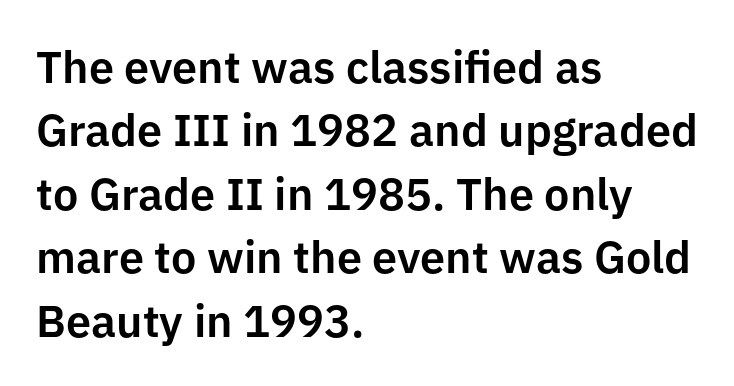
The image shows 45 px sans-serif type, upright; set left-aligned, normal line spacing (1.41x), normal letter spacing, not underlined; low stroke contrast and a medium x-height.
